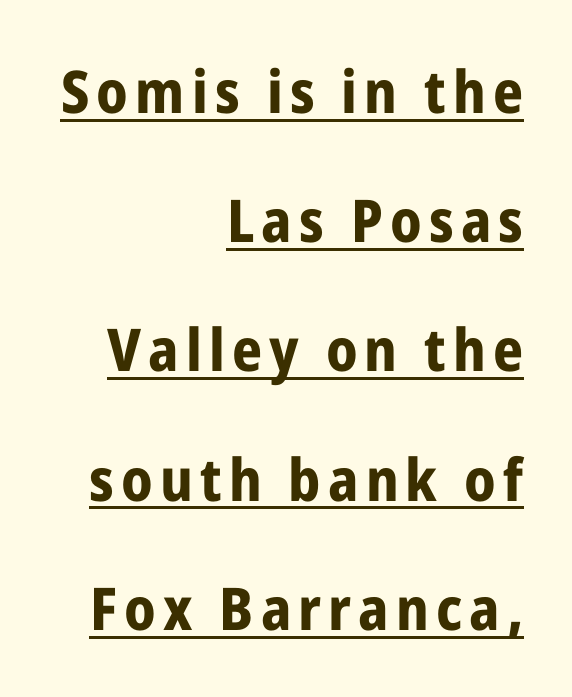
The image shows 59 px bold, condensed sans-serif type, upright; set right-aligned, loose line spacing (2.19x), underlined; low stroke contrast and a medium x-height.
